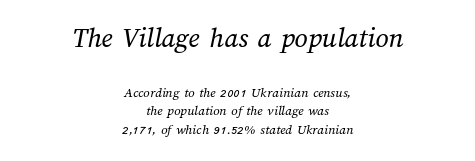
The face used here is proportionally spaced, like ordinary book or web type. The space between consecutive lines is moderate. In terms of letterspacing, this is plain default setting. Anything drawn beneath the words? Only blank space.
